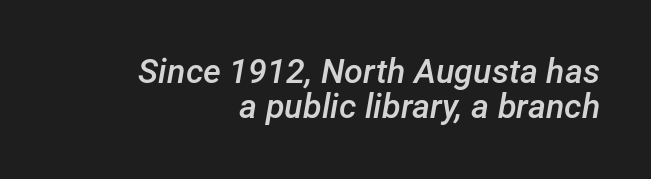
The image shows 34 px semibold type, italic (leaning right); set right-aligned, tight line spacing (1.03x), normal letter spacing, not underlined; low stroke contrast and a medium x-height.
